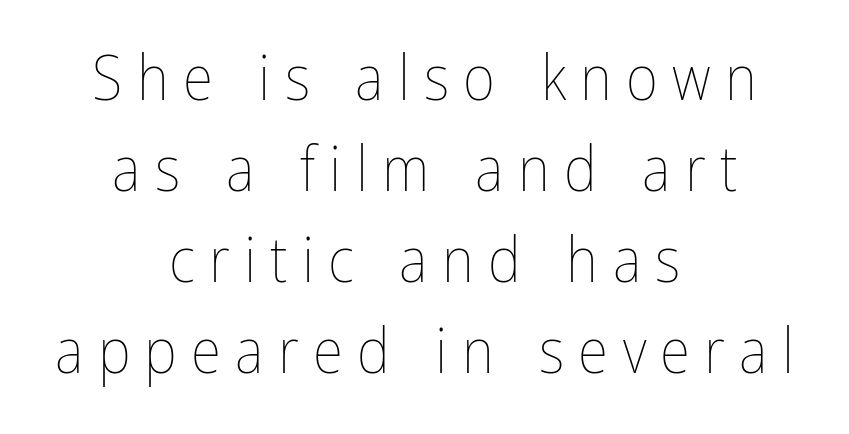
Q: Is the text bold? A: No.
Q: Is the text italic (slanted)? A: No, it is upright.
Q: Is the text underlined? A: No.
Q: How is the paragraph aligned? A: Centered.
Q: Is the spacing between letters normal or unusually wide? A: Unusually wide.
Q: Is the spacing between lines tight, normal or loose? A: Normal.
Q: Width (condensed, normal, or wide)? A: Condensed.
Q: Stroke contrast? A: Low.
Q: x-height? A: Medium.
Q: Monospaced? A: No.
